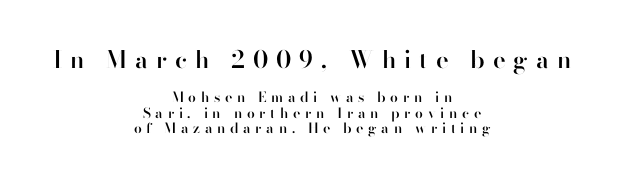
These lines have a slow, spaced-out rhythm from letter to letter. The rendering positions every line midway between the sides. The earlier block is typeset at a bigger size than the later block. Beneath every word, the page is bare. Typesetter's note: demi weight, one step under bold.
